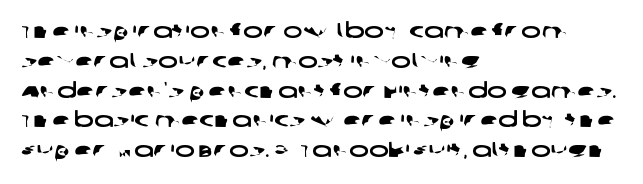
The image shows 21 px text type; set left-aligned, normal line spacing (1.42x), normal letter spacing, not underlined.
